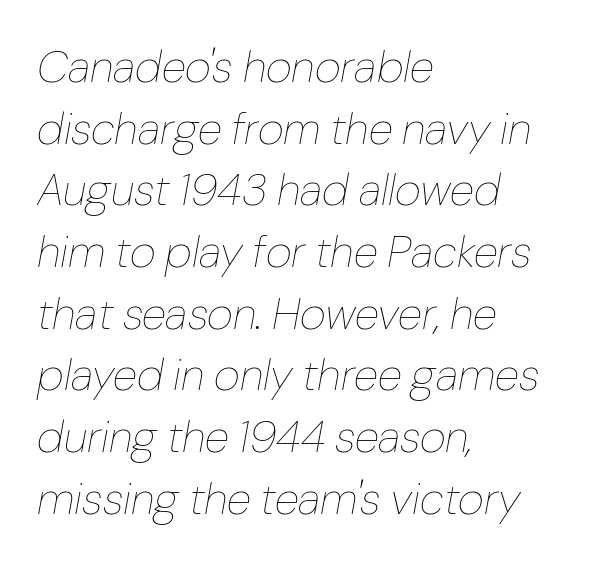
Q: Is the text bold? A: No.
Q: Is the text italic (slanted)? A: Yes, it leans right by about 10 degrees.
Q: Is the text underlined? A: No.
Q: How is the paragraph aligned? A: Left-aligned.
Q: Is the spacing between letters normal or unusually wide? A: Normal.
Q: Is the spacing between lines tight, normal or loose? A: Normal.
Q: Width (condensed, normal, or wide)? A: Normal.
Q: Stroke contrast? A: Low.
Q: x-height? A: Medium.
Q: Monospaced? A: No.
